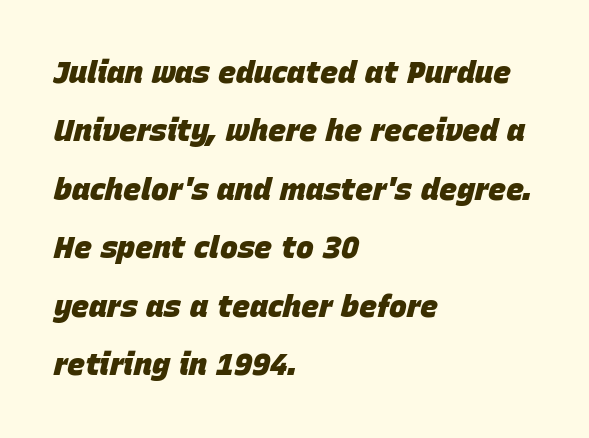
In CSS terms this would be text-align: left. This is oblique type, the kind used for emphasis or titles. Rule under the text: the space is simply empty. The space between consecutive lines is lavish. Note the varied advance widths — an 'i' is clearly narrower than an 'm'.
